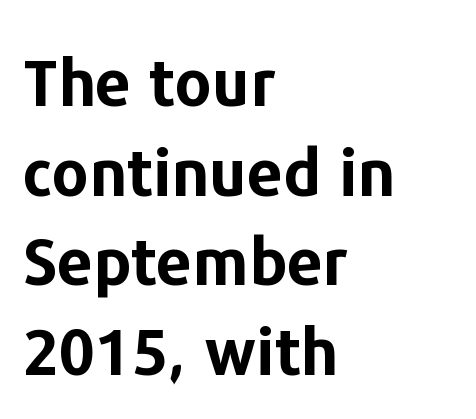
Q: Is the text bold? A: Yes.
Q: Is the text italic (slanted)? A: No, it is upright.
Q: Is the typeface a serif or a sans-serif typeface? A: Sans-serif.
Q: Is the text underlined? A: No.
Q: How is the paragraph aligned? A: Left-aligned.
Q: Is the spacing between letters normal or unusually wide? A: Normal.
Q: Is the spacing between lines tight, normal or loose? A: Normal.
Q: Width (condensed, normal, or wide)? A: Normal.
Q: Stroke contrast? A: Low.
Q: x-height? A: Medium.
Q: Monospaced? A: No.
